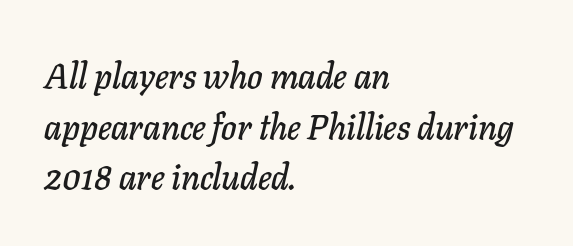
Q: Is the text italic (slanted)? A: Yes, it leans right by about 11 degrees.
Q: Is the text underlined? A: No.
Q: How is the paragraph aligned? A: Left-aligned.
Q: Is the spacing between letters normal or unusually wide? A: Normal.
Q: Is the spacing between lines tight, normal or loose? A: Normal.
Q: Width (condensed, normal, or wide)? A: Normal.
Q: Stroke contrast? A: Low.
Q: x-height? A: Medium.
Q: Monospaced? A: No.
